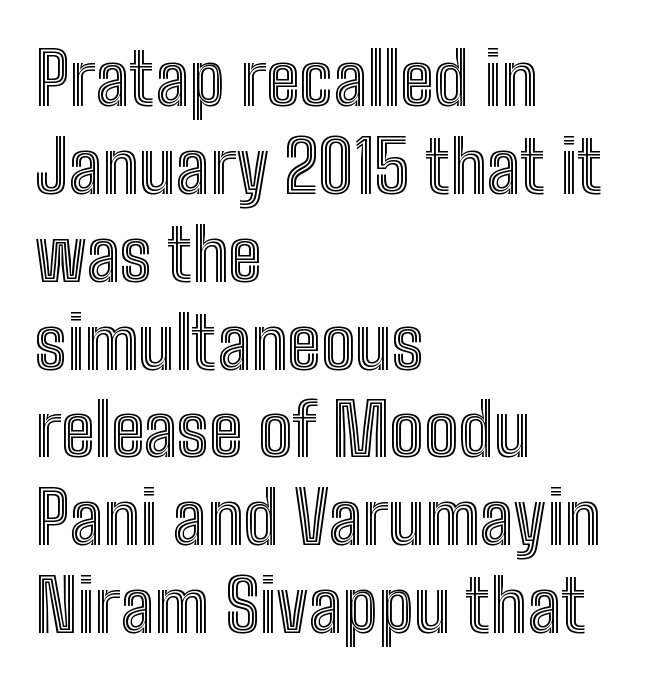
{"italic": "no", "width": "condensed", "x_height": "medium", "monospaced": "no", "underline": "no", "align": "left", "line_spacing_ratio": 1.22, "letter_spacing": "normal", "letter_spacing_em": 0.0, "glyph_px": 72}
